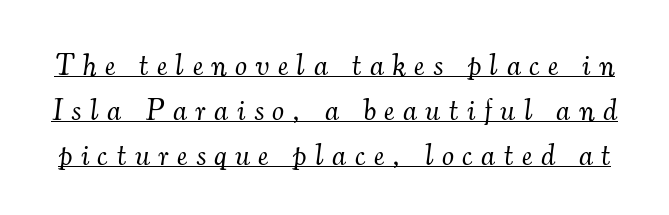
Q: Is the text bold? A: No.
Q: Is the text italic (slanted)? A: Yes, it leans right by about 7 degrees.
Q: Is the typeface a serif or a sans-serif typeface? A: Serif.
Q: Is the text underlined? A: Yes.
Q: Is the spacing between letters normal or unusually wide? A: Unusually wide.
Q: Is the spacing between lines tight, normal or loose? A: Normal.
Q: Width (condensed, normal, or wide)? A: Normal.
Q: Stroke contrast? A: Medium.
Q: x-height? A: Small.
Q: Monospaced? A: No.
